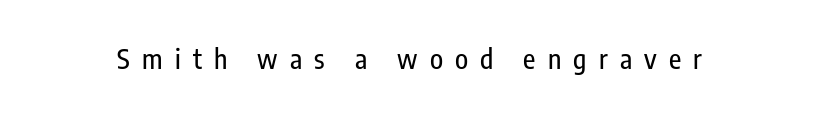
{"italic": "no", "underline": "no", "letter_spacing": "wide", "letter_spacing_em": 0.45, "glyph_px": 27}
